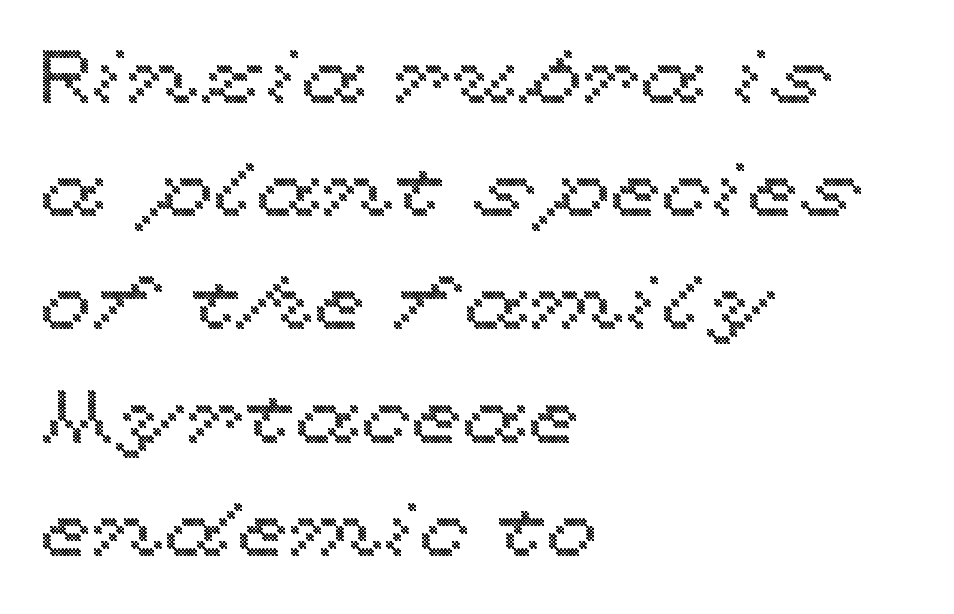
The image shows 75 px wide type; set left-aligned, normal line spacing (1.51x), normal letter spacing, not underlined; a medium x-height.
